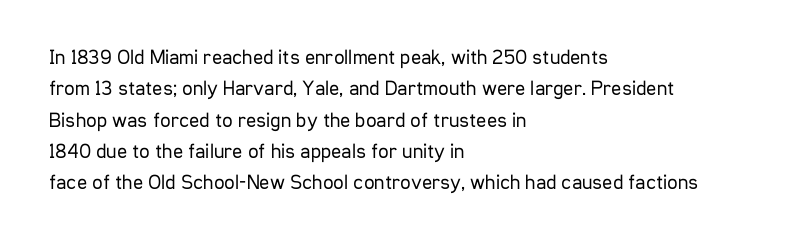
{"italic": "no", "bold": "no", "underline": "no", "align": "left", "line_spacing": "normal", "line_spacing_ratio": 1.49, "letter_spacing": "normal", "letter_spacing_em": 0.0, "glyph_px": 21}
